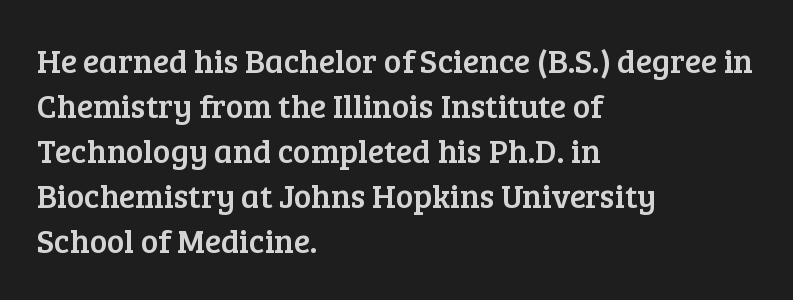
The image shows 33 px serif type, upright; set left-aligned, normal line spacing (1.36x), normal letter spacing, not underlined; low stroke contrast and a medium x-height.
